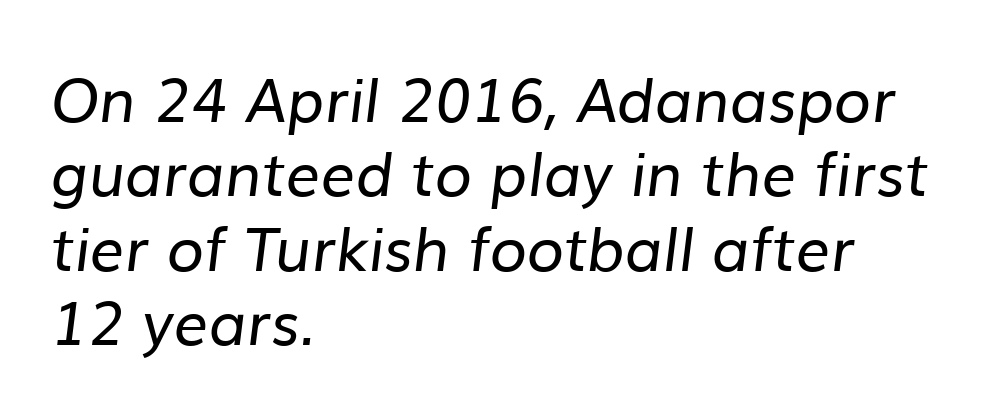
The image shows 61 px regular-weight sans-serif type; set left-aligned, line spacing 1.22x, normal letter spacing, not underlined; low stroke contrast and a medium x-height.
